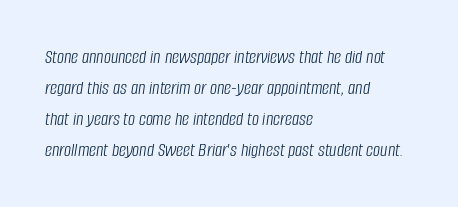
Q: Is the text bold? A: No.
Q: Is the text italic (slanted)? A: Yes, it leans right by about 8 degrees.
Q: Is the text underlined? A: No.
Q: How is the paragraph aligned? A: Left-aligned.
Q: Is the spacing between letters normal or unusually wide? A: Normal.
Q: Is the spacing between lines tight, normal or loose? A: Normal.
